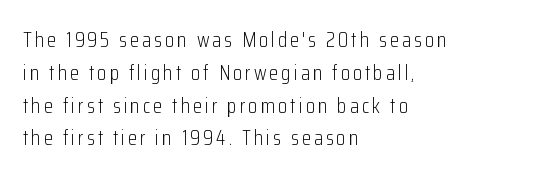
{"italic": "no", "bold": "no", "underline": "no", "align": "left", "line_spacing": "normal", "line_spacing_ratio": 1.56, "glyph_px": 21}
